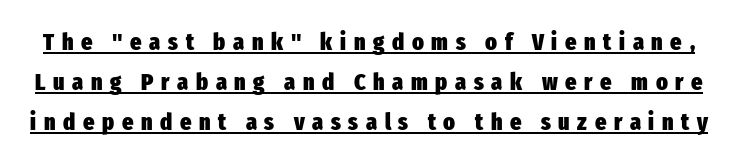
{"italic": "no", "bold": "yes", "underline": "yes", "line_spacing": "normal", "line_spacing_ratio": 1.67, "letter_spacing": "wide", "letter_spacing_em": 0.32, "glyph_px": 24}
